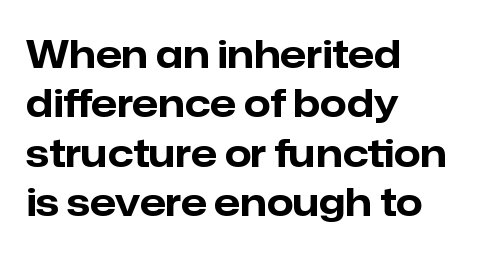
The image shows 38 px bold sans-serif type, upright; set left-aligned, normal line spacing (1.3x), normal letter spacing, not underlined; low stroke contrast and a medium x-height.
